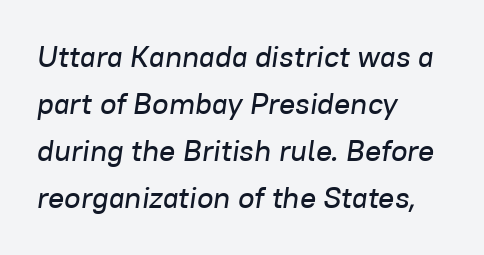
The image shows 30 px text type, italic (leaning right); set left-aligned, normal line spacing (1.57x), normal letter spacing, not underlined; low stroke contrast and a medium x-height.
